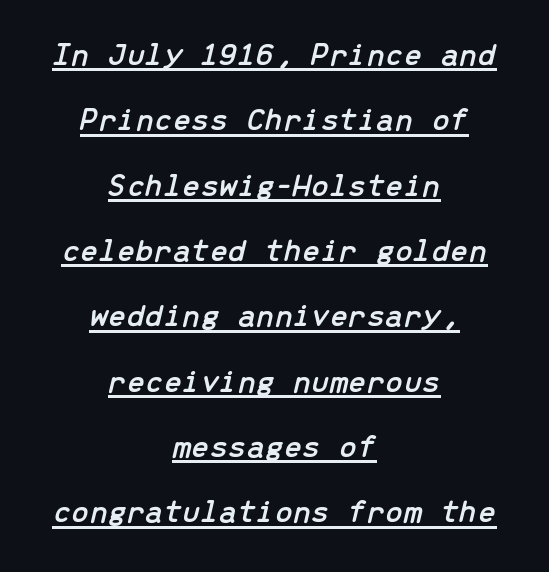
Look at the tracking — it's just the regular setting, nothing added. Is this a fixed-width face? Yes — each glyph sits in an identical cell. The setting favours the middle, as headings and verse often do. The string is rendered with underlining switched on.
